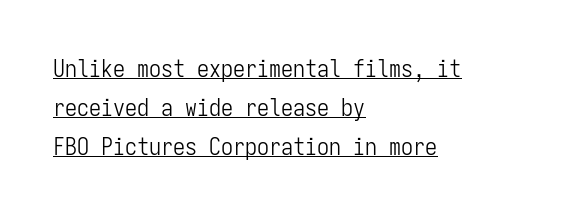
Q: Is the text bold? A: No.
Q: Is the text italic (slanted)? A: No, it is upright.
Q: Is the text underlined? A: Yes.
Q: How is the paragraph aligned? A: Left-aligned.
Q: Is the spacing between letters normal or unusually wide? A: Normal.
Q: Is the spacing between lines tight, normal or loose? A: Normal.
